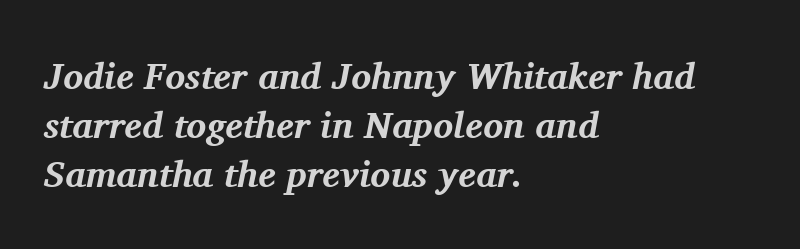
{"serif": "yes", "italic": "yes", "lean": "right", "slant_degrees": 11, "bold": "yes", "weight": "bold", "width": "normal", "stroke_contrast": "medium", "x_height": "medium", "monospaced": "no", "underline": "no", "align": "left", "line_spacing": "normal", "line_spacing_ratio": 1.33, "letter_spacing": "normal", "letter_spacing_em": 0.0, "glyph_px": 37}
